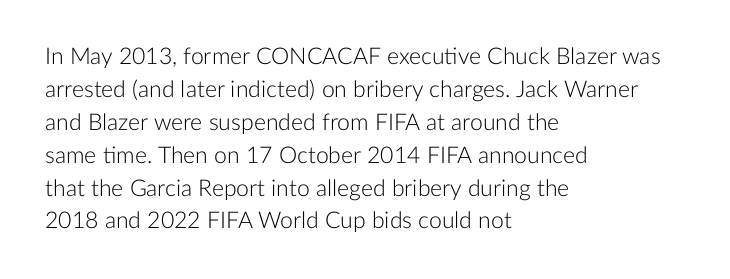
The image shows 23 px text type, upright; set left-aligned, normal line spacing (1.43x), normal letter spacing, not underlined.
